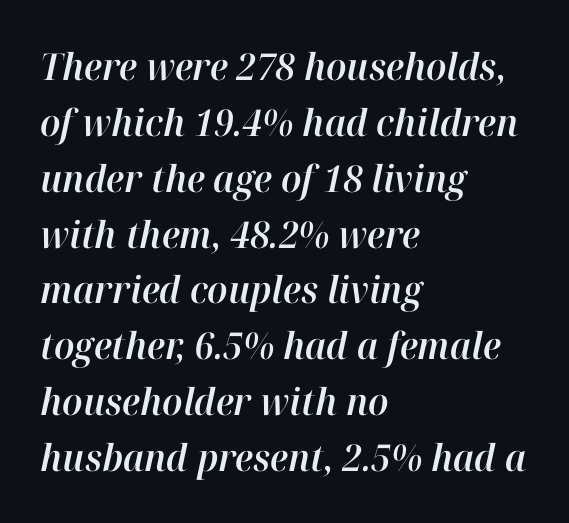
Q: Is the text italic (slanted)? A: Yes, it leans right by about 12 degrees.
Q: Is the text underlined? A: No.
Q: How is the paragraph aligned? A: Left-aligned.
Q: Is the spacing between letters normal or unusually wide? A: Normal.
Q: Is the spacing between lines tight, normal or loose? A: Normal.
Q: Width (condensed, normal, or wide)? A: Normal.
Q: Stroke contrast? A: High.
Q: x-height? A: Medium.
Q: Monospaced? A: No.
